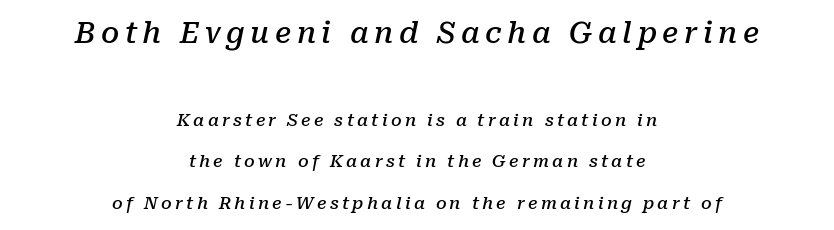
The image shows 29 px semibold serif type, italic (leaning right); set centered, loose line spacing (2.44x), not underlined; the first (top) block is 1.71x larger; low stroke contrast and a medium x-height.
